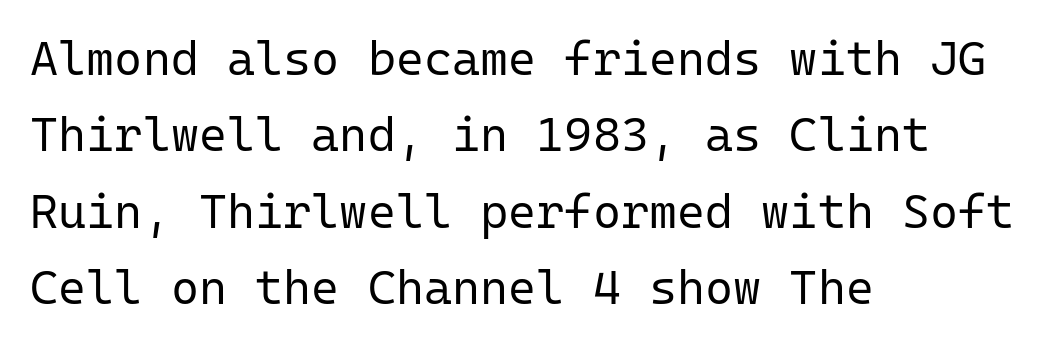
Q: Is the text bold? A: No.
Q: Is the text italic (slanted)? A: No, it is upright.
Q: Is the typeface a serif or a sans-serif typeface? A: Sans-serif.
Q: Is the text underlined? A: No.
Q: How is the paragraph aligned? A: Left-aligned.
Q: Is the spacing between letters normal or unusually wide? A: Normal.
Q: Is the spacing between lines tight, normal or loose? A: Normal.
Q: Width (condensed, normal, or wide)? A: Normal.
Q: Stroke contrast? A: Low.
Q: x-height? A: Medium.
Q: Monospaced? A: Yes.
